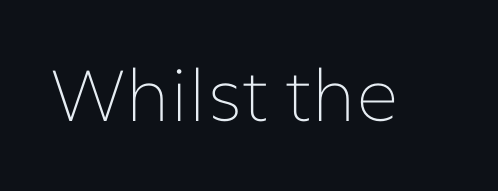
The image shows 72 px thin sans-serif type, upright; set normal letter spacing, not underlined; low stroke contrast and a medium x-height.
